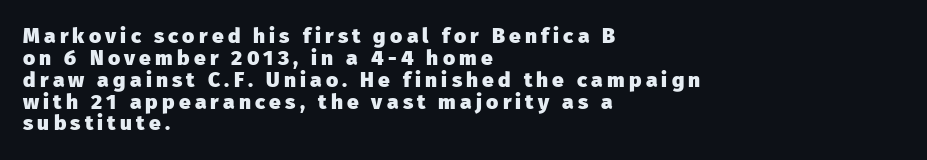
{"italic": "no", "bold": "yes", "underline": "no", "align": "left", "line_spacing": "tight", "line_spacing_ratio": 1.04, "letter_spacing": "wide", "letter_spacing_em": 0.2, "glyph_px": 21}
